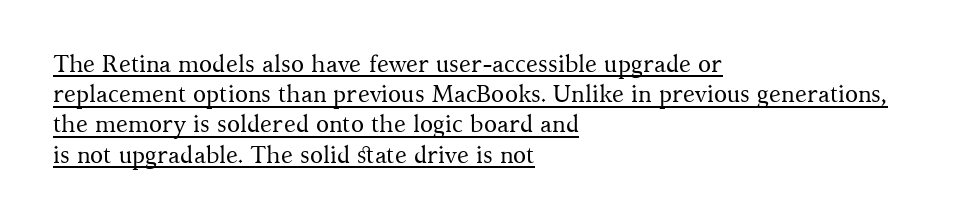
Q: Is the text bold? A: No.
Q: Is the text italic (slanted)? A: No, it is upright.
Q: Is the text underlined? A: Yes.
Q: How is the paragraph aligned? A: Left-aligned.
Q: Is the spacing between letters normal or unusually wide? A: Normal.
Q: Is the spacing between lines tight, normal or loose? A: Normal.
